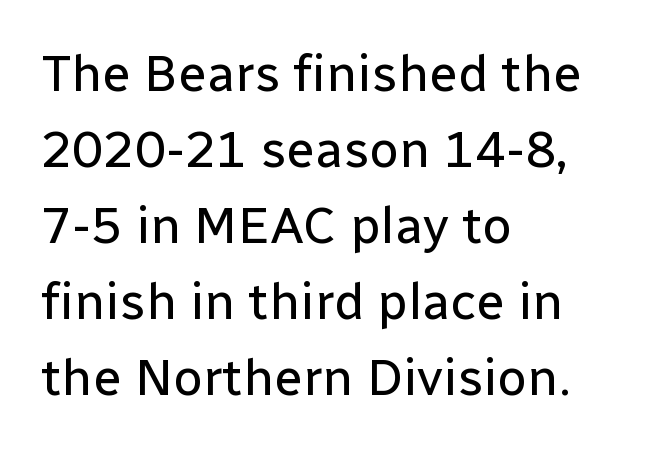
Q: Is the text bold? A: No.
Q: Is the text italic (slanted)? A: No, it is upright.
Q: Is the typeface a serif or a sans-serif typeface? A: Sans-serif.
Q: Is the text underlined? A: No.
Q: How is the paragraph aligned? A: Left-aligned.
Q: Is the spacing between letters normal or unusually wide? A: Normal.
Q: Is the spacing between lines tight, normal or loose? A: Normal.
Q: Width (condensed, normal, or wide)? A: Normal.
Q: Stroke contrast? A: Low.
Q: x-height? A: Medium.
Q: Monospaced? A: No.
